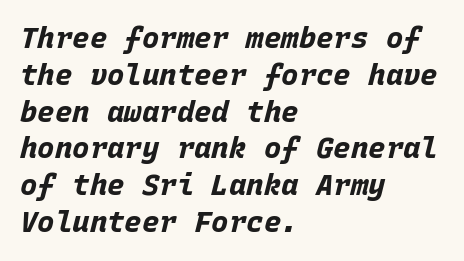
Q: Is the text bold? A: Yes.
Q: Is the text italic (slanted)? A: Yes, it leans right by about 15 degrees.
Q: Is the text underlined? A: No.
Q: How is the paragraph aligned? A: Left-aligned.
Q: Is the spacing between letters normal or unusually wide? A: Normal.
Q: Is the spacing between lines tight, normal or loose? A: Normal.
Q: Width (condensed, normal, or wide)? A: Normal.
Q: Stroke contrast? A: Low.
Q: x-height? A: Large.
Q: Monospaced? A: Yes.
